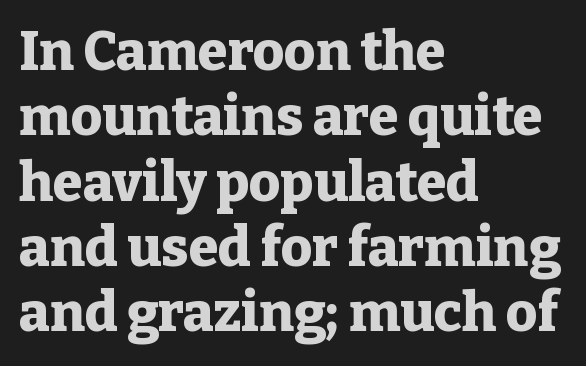
Q: Is the text bold? A: Yes.
Q: Is the text italic (slanted)? A: No, it is upright.
Q: Is the typeface a serif or a sans-serif typeface? A: Serif.
Q: Is the text underlined? A: No.
Q: How is the paragraph aligned? A: Left-aligned.
Q: Is the spacing between letters normal or unusually wide? A: Normal.
Q: Width (condensed, normal, or wide)? A: Normal.
Q: Stroke contrast? A: Low.
Q: x-height? A: Medium.
Q: Monospaced? A: No.
